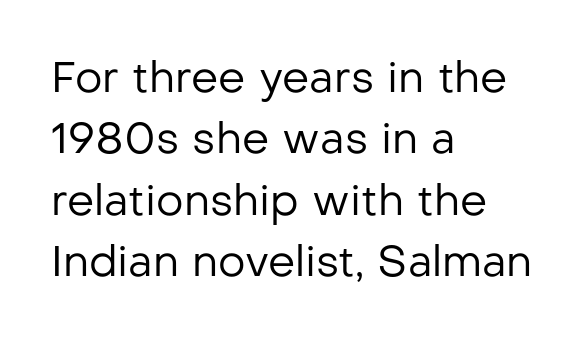
The letters advance in unequal steps, a hallmark of proportional type. When letters stand straight like this, we call the style roman or upright. The line-height multiplier appears to be the usual default. You could call the tracking neutral — neither tight nor loose. Unlike a traditional serif, this face leaves its strokes unadorned.
